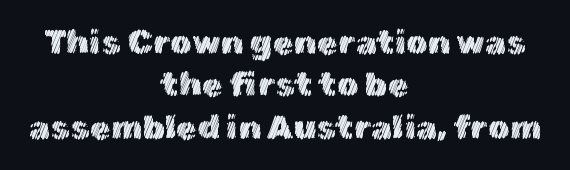
{"italic": "no", "width": "normal", "x_height": "medium", "monospaced": "no", "underline": "no", "align": "center", "line_spacing": "normal", "line_spacing_ratio": 1.25, "letter_spacing": "normal", "letter_spacing_em": 0.0, "glyph_px": 34}
